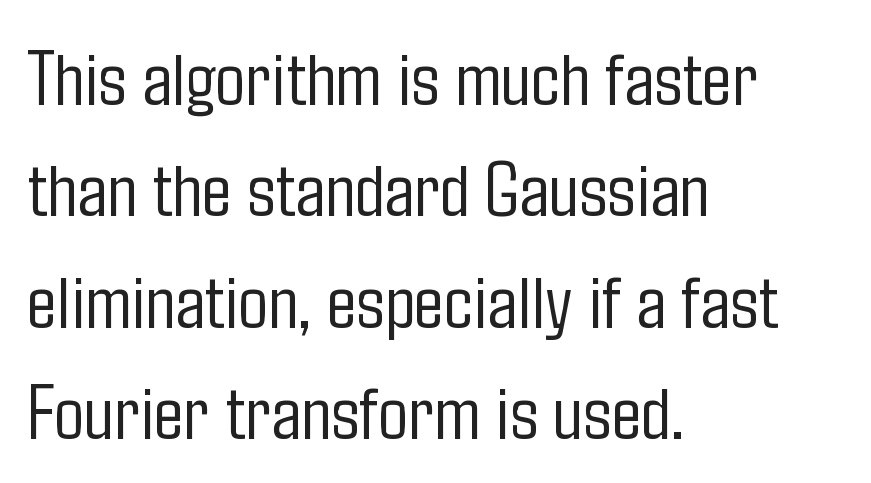
Q: Is the text bold? A: No.
Q: Is the text italic (slanted)? A: No, it is upright.
Q: Is the typeface a serif or a sans-serif typeface? A: Sans-serif.
Q: Is the text underlined? A: No.
Q: How is the paragraph aligned? A: Left-aligned.
Q: Is the spacing between letters normal or unusually wide? A: Normal.
Q: Is the spacing between lines tight, normal or loose? A: Normal.
Q: Width (condensed, normal, or wide)? A: Condensed.
Q: Stroke contrast? A: Low.
Q: x-height? A: Medium.
Q: Monospaced? A: No.
